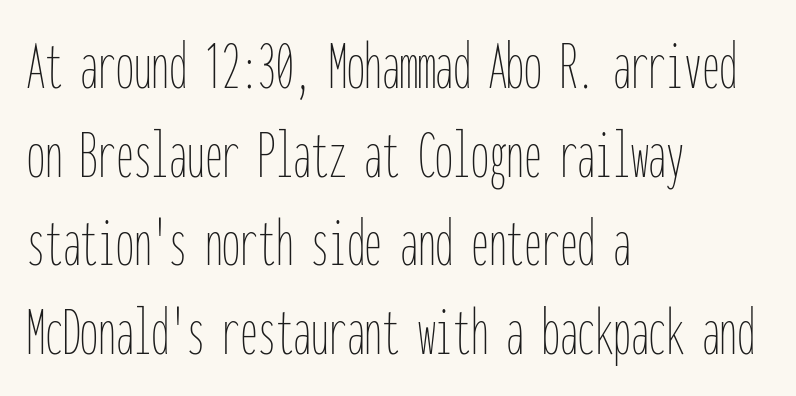
The image shows 71 px thin, condensed type, upright, monospaced; set left-aligned, normal line spacing (1.25x), normal letter spacing, not underlined; low stroke contrast and a medium x-height.
